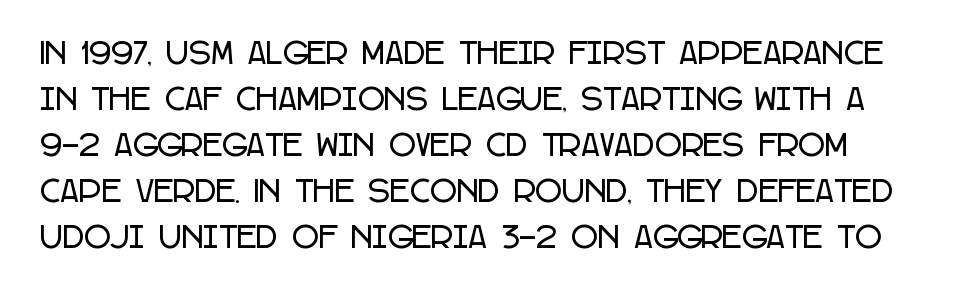
Q: Is the text italic (slanted)? A: No, it is upright.
Q: Is the typeface a serif or a sans-serif typeface? A: Sans-serif.
Q: Is the text underlined? A: No.
Q: How is the paragraph aligned? A: Left-aligned.
Q: Is the spacing between letters normal or unusually wide? A: Normal.
Q: Is the spacing between lines tight, normal or loose? A: Normal.
Q: Width (condensed, normal, or wide)? A: Condensed.
Q: Stroke contrast? A: Low.
Q: x-height? A: Large.
Q: Monospaced? A: No.
